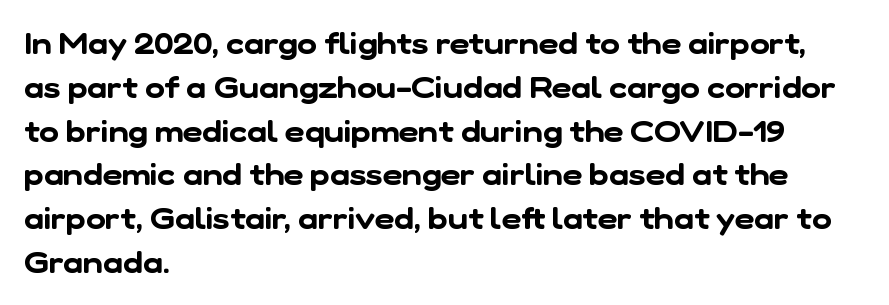
Leading matches the norm, producing a regular column. The foot of each line stays bare and open. Line beginnings align vertically; line endings do not. A typesetter would call this zero additional tracking. This rendering employs a face without finishing strokes, i.e., a sans-serif. Spacing verdict: proportional, widths tailored to each character.
